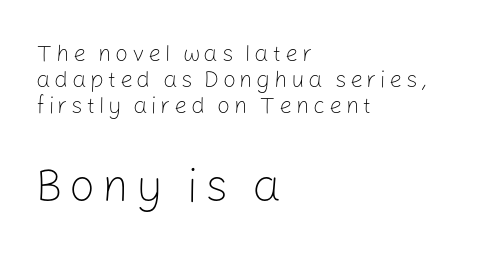
The image shows 46 px light sans-serif type, upright; set left-aligned, tight line spacing (1.13x), not underlined; the second (bottom) block is 2.0x larger; low stroke contrast and a medium x-height.
